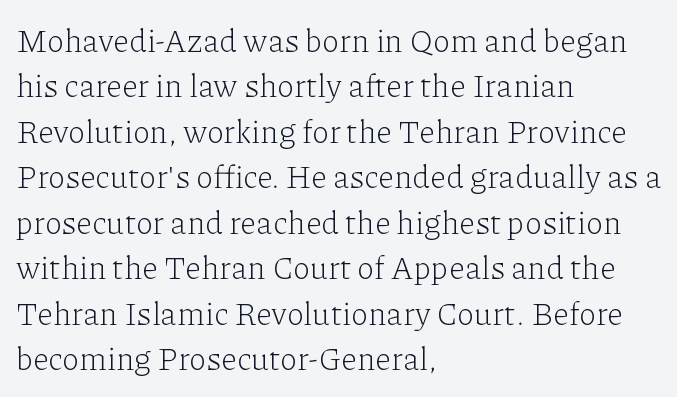
The image shows 32 px light serif type, upright; set left-aligned, normal line spacing (1.42x), normal letter spacing, not underlined; low stroke contrast and a medium x-height.
